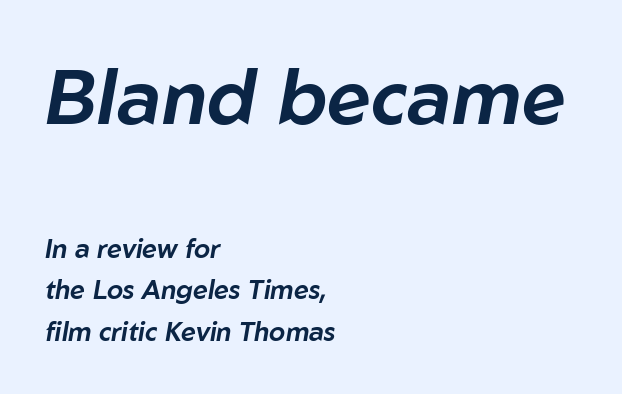
{"italic": "yes", "lean": "right", "slant_degrees": 10, "width": "normal", "stroke_contrast": "low", "x_height": "medium", "monospaced": "no", "underline": "no", "align": "left", "line_spacing": "normal", "line_spacing_ratio": 1.61, "letter_spacing": "normal", "letter_spacing_em": 0.0, "larger_block": "first", "size_ratio": 2.96, "glyph_px": 77}
